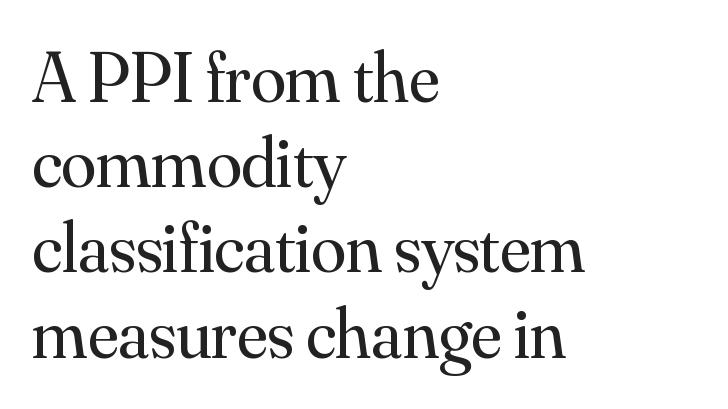
The image shows 71 px regular-weight serif type, upright; set left-aligned, line spacing 1.2x, normal letter spacing, not underlined; medium stroke contrast and a small x-height.
